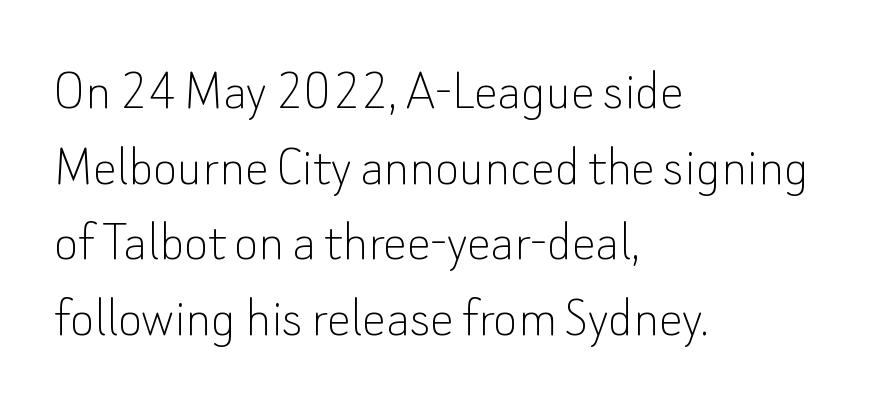
{"serif": "no", "italic": "no", "bold": "no", "weight": "thin", "width": "normal", "stroke_contrast": "low", "x_height": "small", "monospaced": "no", "underline": "no", "align": "left", "line_spacing": "normal", "line_spacing_ratio": 1.28, "letter_spacing": "normal", "letter_spacing_em": 0.0, "glyph_px": 59}
